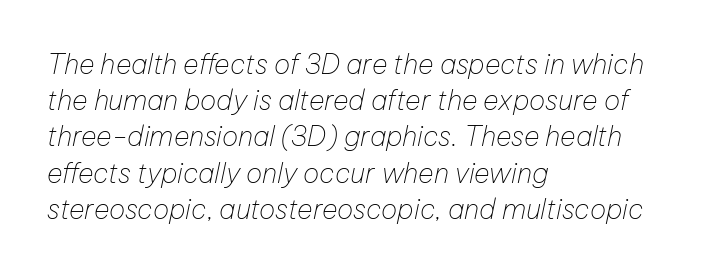
Q: Is the text bold? A: No.
Q: Is the text italic (slanted)? A: Yes, it leans right by about 12 degrees.
Q: Is the text underlined? A: No.
Q: How is the paragraph aligned? A: Left-aligned.
Q: Is the spacing between letters normal or unusually wide? A: Normal.
Q: Is the spacing between lines tight, normal or loose? A: Normal.
